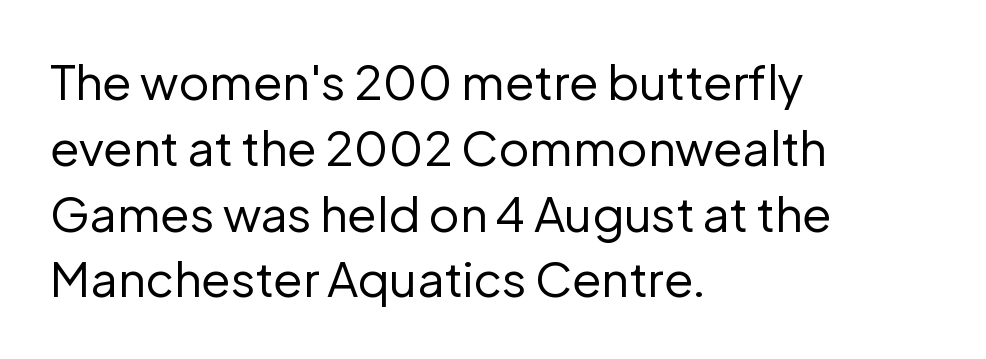
Q: Is the text bold? A: No.
Q: Is the text italic (slanted)? A: No, it is upright.
Q: Is the typeface a serif or a sans-serif typeface? A: Sans-serif.
Q: Is the text underlined? A: No.
Q: How is the paragraph aligned? A: Left-aligned.
Q: Is the spacing between letters normal or unusually wide? A: Normal.
Q: Is the spacing between lines tight, normal or loose? A: Normal.
Q: Width (condensed, normal, or wide)? A: Normal.
Q: Stroke contrast? A: Low.
Q: x-height? A: Medium.
Q: Monospaced? A: No.
